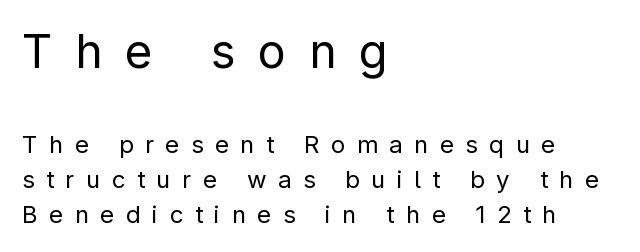
The image shows 47 px regular-weight sans-serif type, upright; set left-aligned, normal line spacing (1.47x), unusually wide letter spacing (+0.48 em), not underlined; the first (top) block is 1.96x larger; low stroke contrast and a medium x-height.
